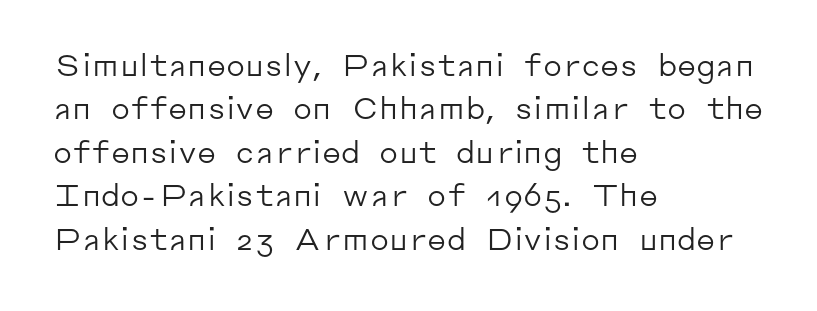
Q: Is the text bold? A: No.
Q: Is the text italic (slanted)? A: No, it is upright.
Q: Is the typeface a serif or a sans-serif typeface? A: Sans-serif.
Q: Is the text underlined? A: No.
Q: How is the paragraph aligned? A: Left-aligned.
Q: Is the spacing between letters normal or unusually wide? A: Normal.
Q: Is the spacing between lines tight, normal or loose? A: Normal.
Q: Width (condensed, normal, or wide)? A: Normal.
Q: Stroke contrast? A: Low.
Q: x-height? A: Medium.
Q: Monospaced? A: No.
